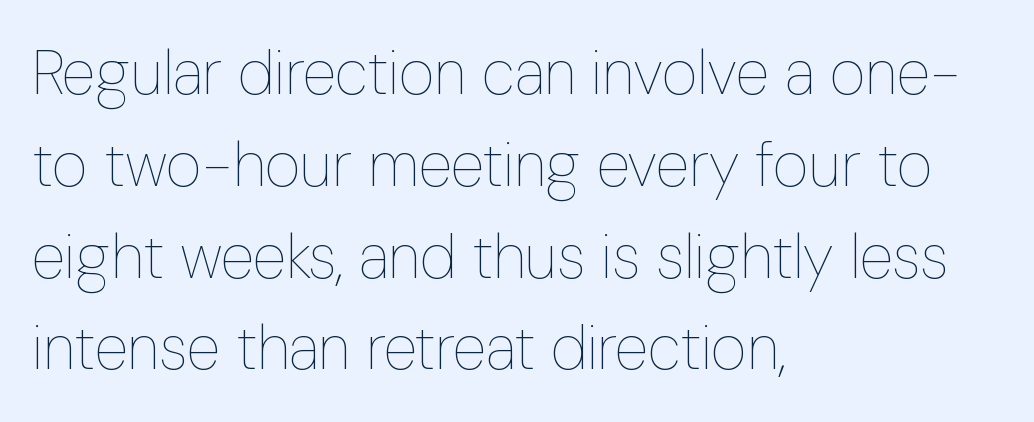
Q: Is the text bold? A: No.
Q: Is the text italic (slanted)? A: No, it is upright.
Q: Is the text underlined? A: No.
Q: How is the paragraph aligned? A: Left-aligned.
Q: Is the spacing between letters normal or unusually wide? A: Normal.
Q: Is the spacing between lines tight, normal or loose? A: Normal.
Q: Width (condensed, normal, or wide)? A: Condensed.
Q: Stroke contrast? A: Low.
Q: x-height? A: Medium.
Q: Monospaced? A: No.
